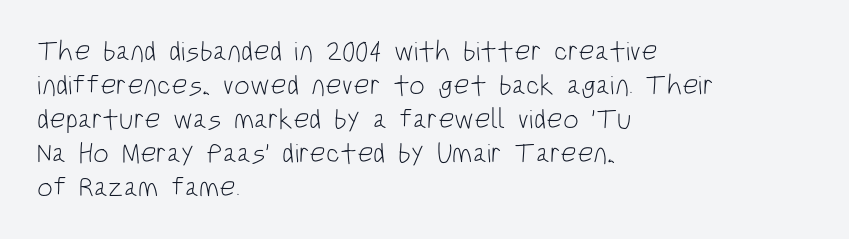
What kind of face is this? One without serifs — a sans. Caption: multi-line text, flush left, ragged right. No word sits above an underline. The letters advance in unequal steps, a hallmark of proportional type. Upright lettering throughout. No extra ink here — the face is not bold.
